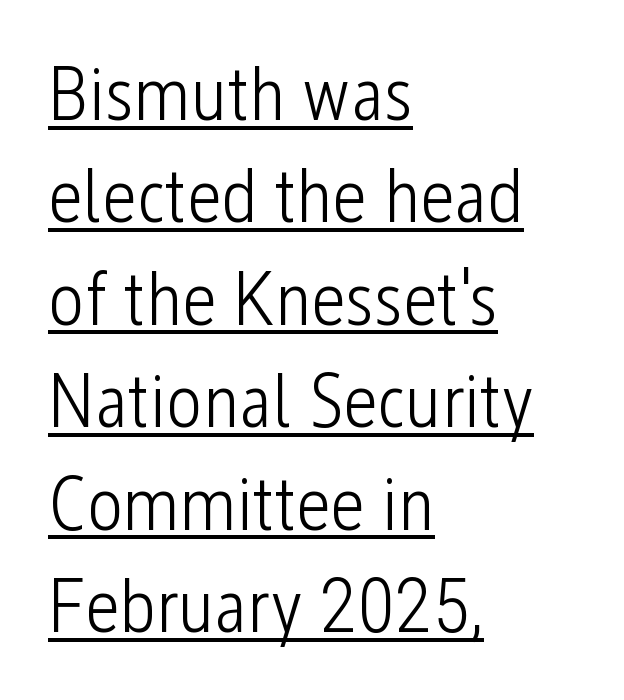
The gaps between neighbouring characters are ordinary and unremarkable. The characters are drawn with everyday or finer stroke widths. Each letter's strokes conclude bluntly, with no projecting serifs. Every character sits straight up, as roman type does. A continuous stroke trails under the words, as in a hyperlink.
